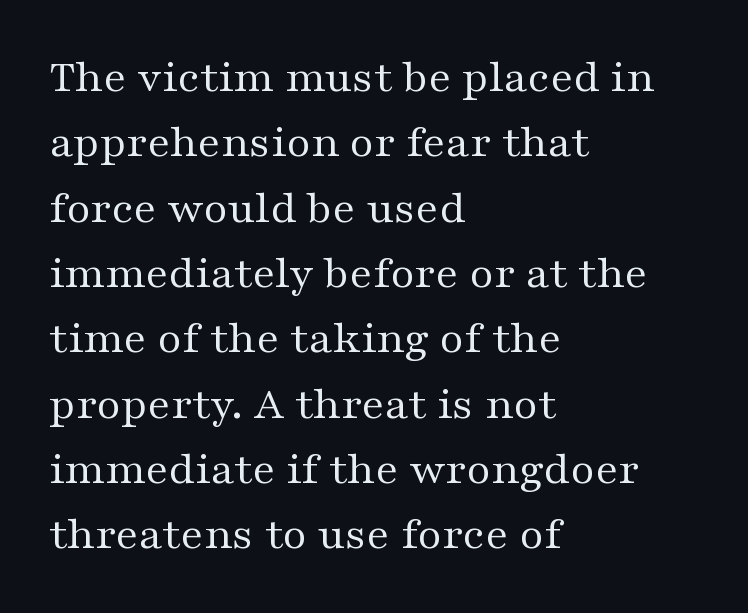
{"serif": "yes", "italic": "no", "bold": "no", "weight": "regular", "width": "wide", "stroke_contrast": "medium", "x_height": "medium", "monospaced": "no", "underline": "no", "align": "left", "line_spacing": "normal", "line_spacing_ratio": 1.39, "letter_spacing": "normal", "letter_spacing_em": 0.0, "glyph_px": 47}
